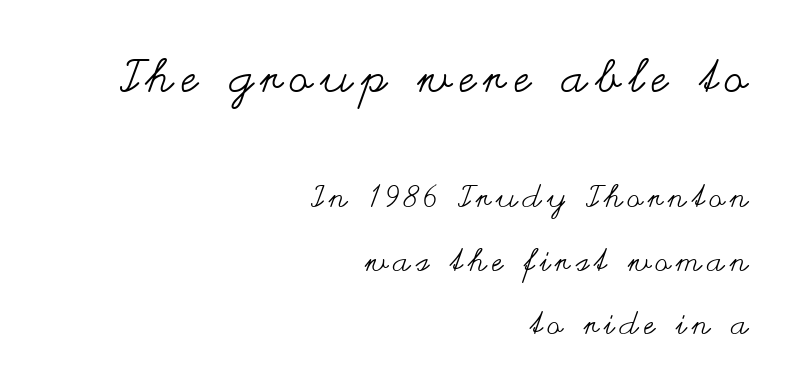
The typeface has the unassuming heft of standard copy or less. The rendering uses a large line-height, opening up the rows. Which chunk is bigger? The first one — the top block dwarfs the bottom. Looks like regular typesetting: each glyph gets only the width it needs. Beneath every word, the page is bare.
